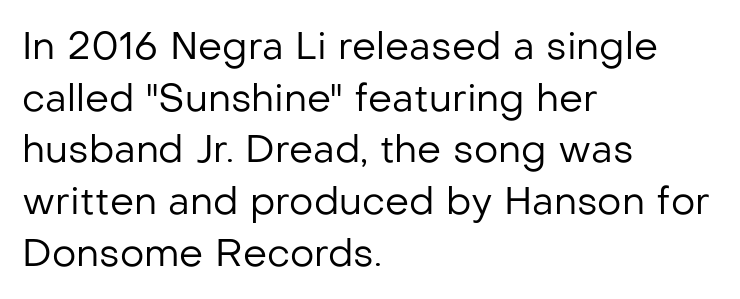
The image shows 38 px regular-weight sans-serif type, upright; set left-aligned, normal line spacing (1.36x), normal letter spacing, not underlined; low stroke contrast and a medium x-height.
